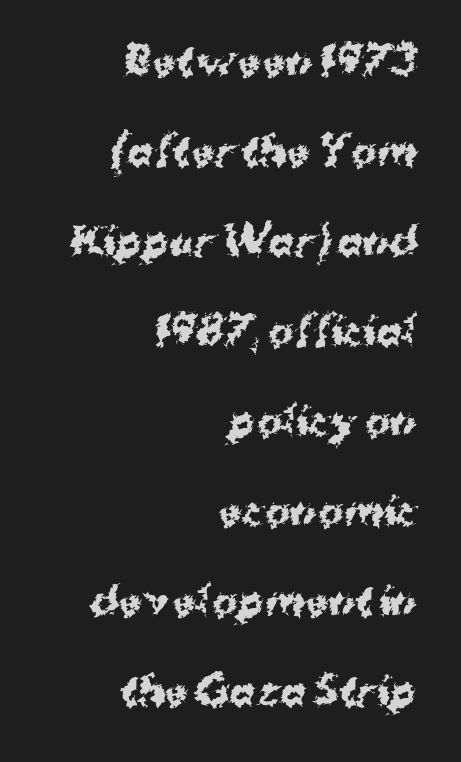
{"serif": "no", "bold": "yes", "weight": "bold", "width": "normal", "stroke_contrast": "medium", "x_height": "medium", "monospaced": "no", "underline": "no", "align": "right", "line_spacing": "loose", "line_spacing_ratio": 2.37, "letter_spacing": "normal", "letter_spacing_em": 0.0, "glyph_px": 38}
